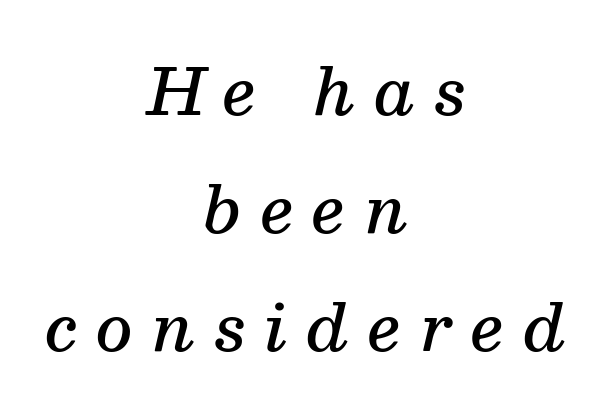
The image shows 64 px semibold serif type, italic (leaning right); set centered, line spacing 1.84x, unusually wide letter spacing (+0.3 em), not underlined; medium stroke contrast and a medium x-height.
